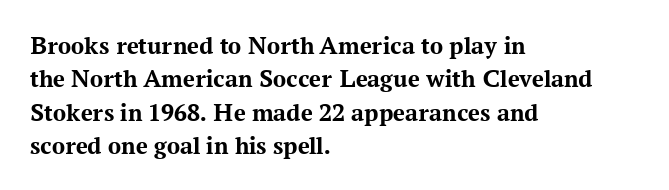
Q: Is the text bold? A: Yes.
Q: Is the text italic (slanted)? A: No, it is upright.
Q: Is the text underlined? A: No.
Q: How is the paragraph aligned? A: Left-aligned.
Q: Is the spacing between letters normal or unusually wide? A: Normal.
Q: Is the spacing between lines tight, normal or loose? A: Normal.
